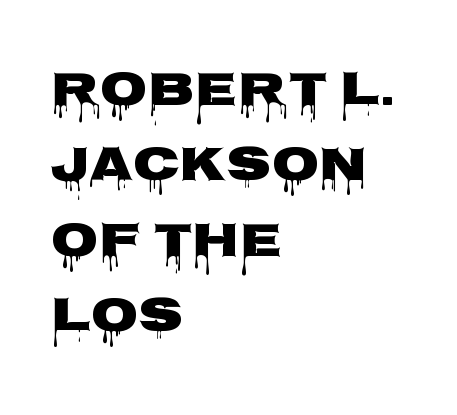
The image shows 49 px wide sans-serif type, upright; set left-aligned, normal line spacing (1.54x), normal letter spacing, not underlined; low stroke contrast and a large x-height.
